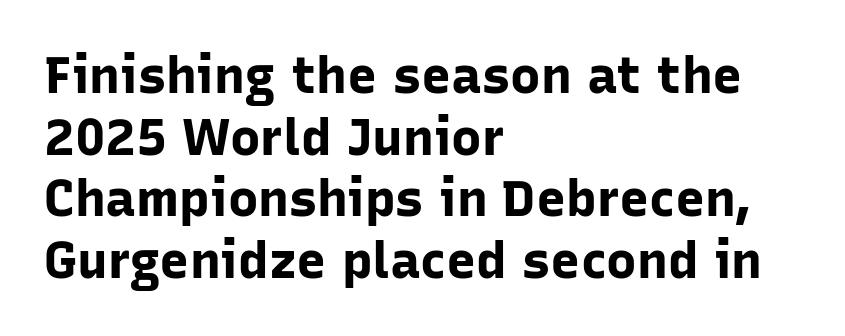
The image shows 51 px bold sans-serif type, upright; set left-aligned, line spacing 1.21x, normal letter spacing, not underlined; low stroke contrast and a medium x-height.
